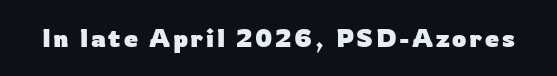
The image shows 25 px bold type, upright; set not underlined.
